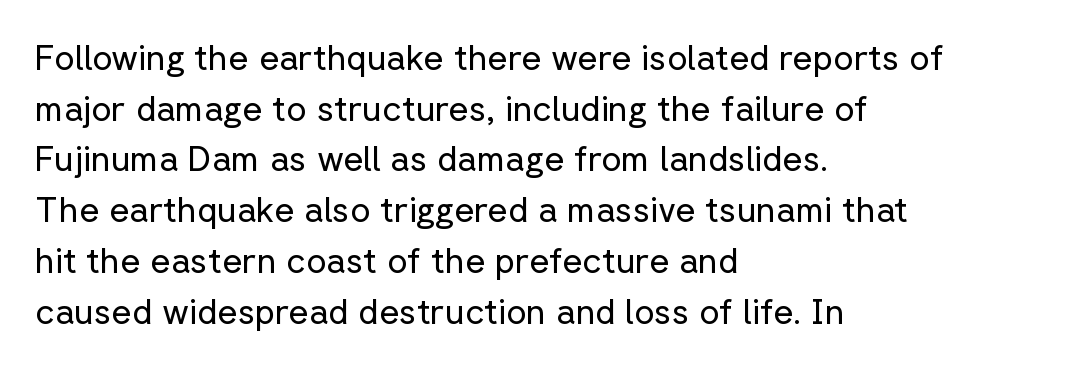
The image shows 35 px regular-weight sans-serif type, upright; set left-aligned, normal line spacing (1.45x), normal letter spacing, not underlined; low stroke contrast and a medium x-height.
